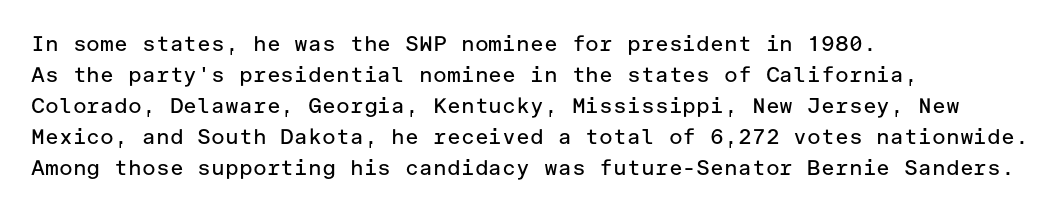
Q: Is the text bold? A: No.
Q: Is the text italic (slanted)? A: No, it is upright.
Q: Is the text underlined? A: No.
Q: How is the paragraph aligned? A: Left-aligned.
Q: Is the spacing between letters normal or unusually wide? A: Normal.
Q: Is the spacing between lines tight, normal or loose? A: Normal.
